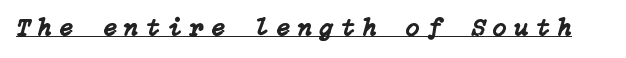
{"italic": "yes", "lean": "right", "slant_degrees": 15, "underline": "yes", "letter_spacing": "wide", "letter_spacing_em": 0.32, "glyph_px": 25}
